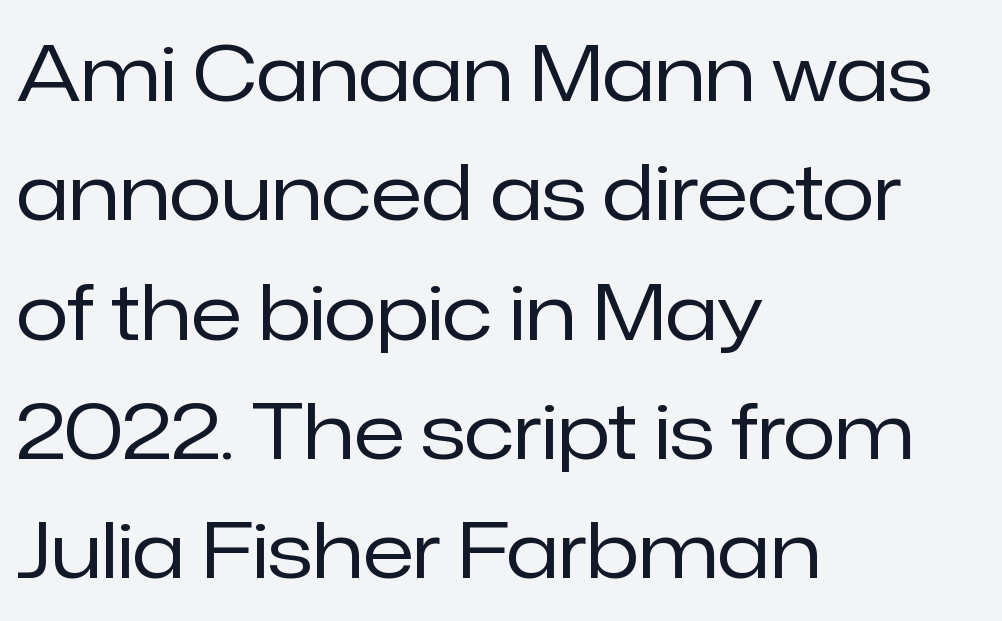
Horizontal bands of white between lines are of average thickness. Type without underlining. You can tell from the bare stems that sans-serif type was used. Words appear dense and cohesive because spacing is normal. The letterforms sit at book weight or below. Is the block centered? No — it sits flush against the left margin.
